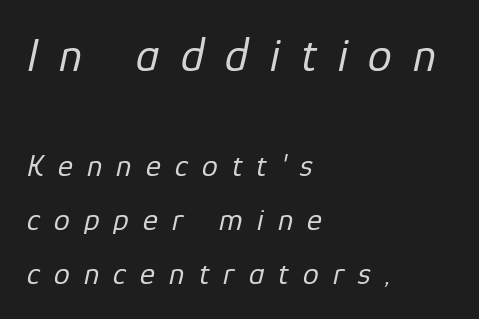
{"italic": "yes", "lean": "right", "slant_degrees": 12, "bold": "no", "weight": "regular", "width": "normal", "stroke_contrast": "low", "x_height": "medium", "monospaced": "no", "underline": "no", "align": "left", "line_spacing": "normal", "line_spacing_ratio": 1.69, "letter_spacing": "wide", "letter_spacing_em": 0.44, "larger_block": "first", "size_ratio": 1.5, "glyph_px": 48}
